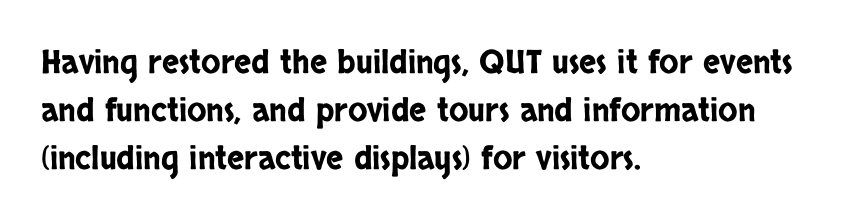
In CSS terms this would be text-align: left. Character widths vary here, with narrow letters taking less room than wide ones. No extra tracking has been applied to these lines. Stroke terminals: plain, sans-serif.
